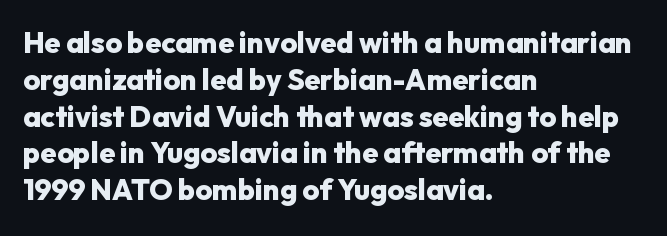
{"serif": "no", "italic": "no", "bold": "yes", "weight": "heavy", "width": "normal", "stroke_contrast": "low", "x_height": "medium", "monospaced": "no", "underline": "no", "align": "left", "line_spacing": "normal", "line_spacing_ratio": 1.27, "letter_spacing": "normal", "letter_spacing_em": 0.0, "glyph_px": 29}
